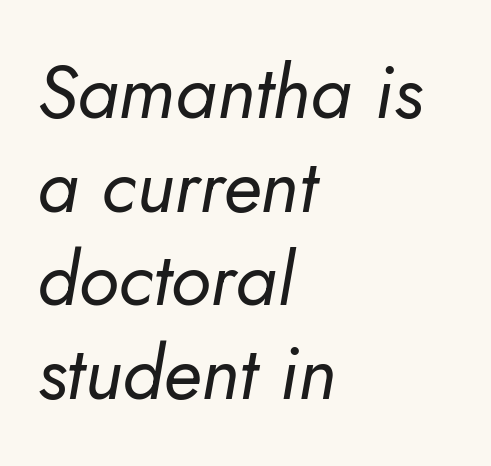
Caption: multi-line text, flush left, ragged right. The face looks like a standard text weight, possibly lighter. Note the varied advance widths — an 'i' is clearly narrower than an 'm'. This sample uses plain, unmodified letter spacing. Leading: standard.
